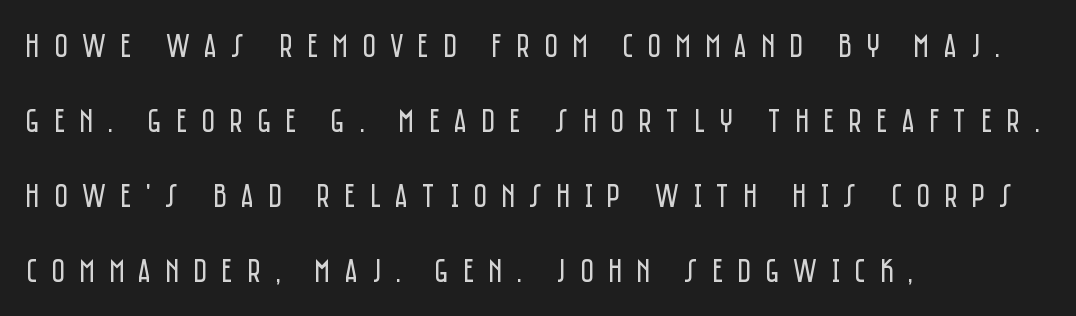
The image shows 33 px regular-weight, condensed sans-serif type, upright; set left-aligned, loose line spacing (2.27x), unusually wide letter spacing (+0.43 em), not underlined; low stroke contrast and a large x-height.
